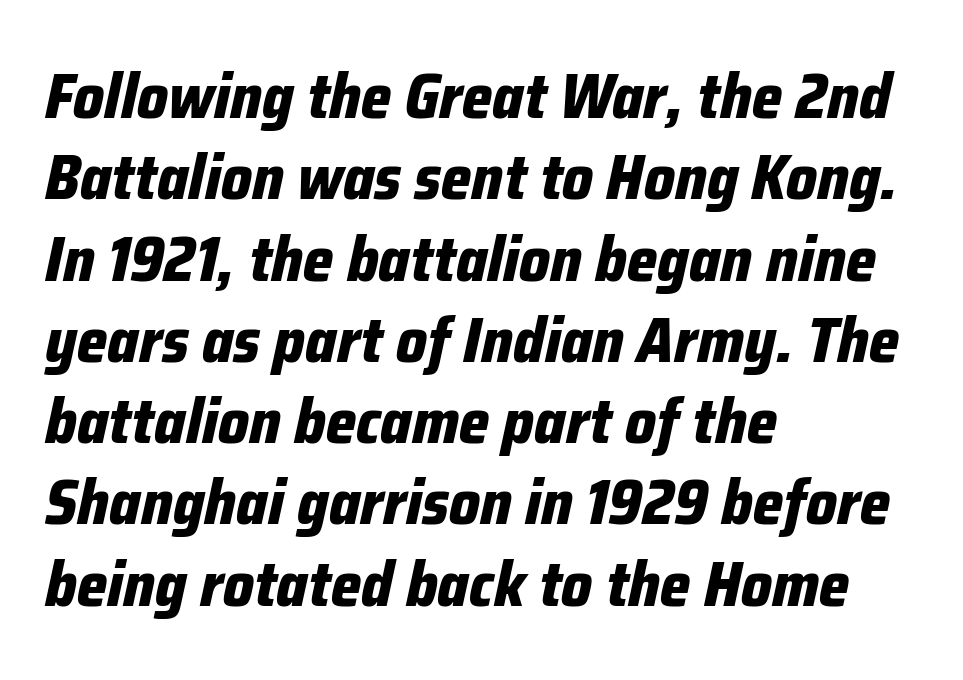
Is the type slanted? Yes — the strokes lean at a clear angle. Plenty of ink on the page — the face is bold. Note the varied advance widths — an 'i' is clearly narrower than an 'm'. Short note: letters normally spaced. The passage shown stacks its lines at a standard gap.
